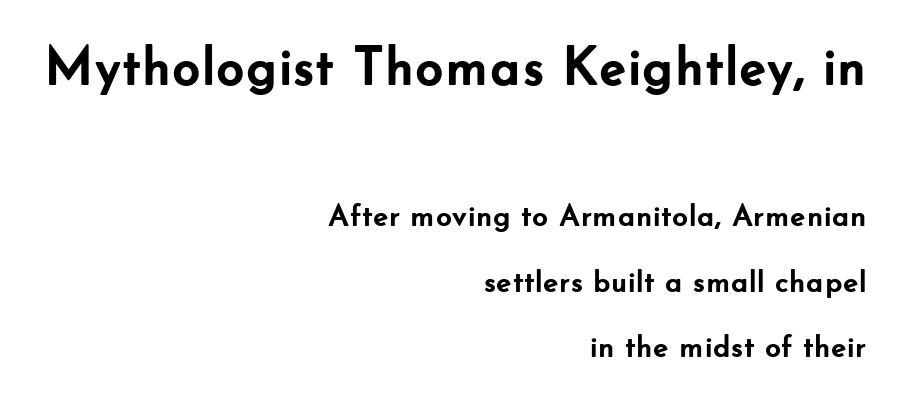
The image shows 55 px semibold sans-serif type, upright; set right-aligned, loose line spacing (2.1x), normal letter spacing, not underlined; the first (top) block is 1.77x larger; low stroke contrast and a small x-height.
